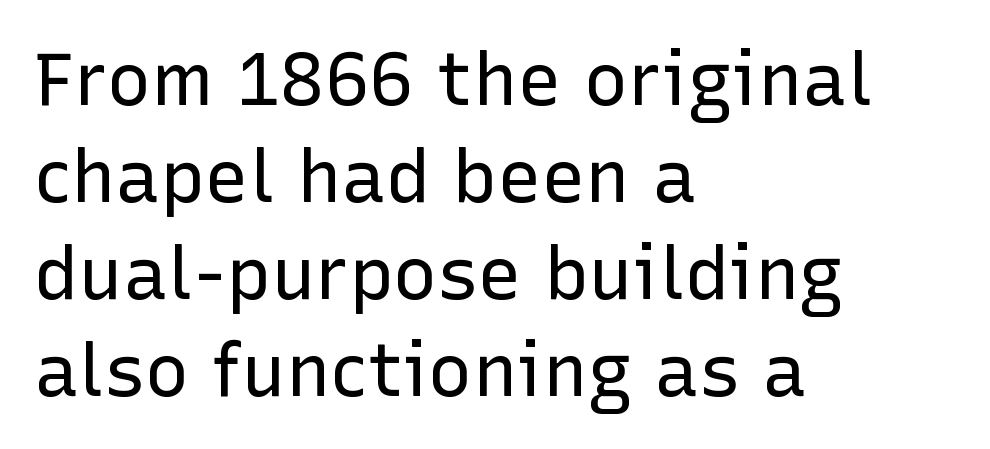
Q: Is the text bold? A: No.
Q: Is the text italic (slanted)? A: No, it is upright.
Q: Is the typeface a serif or a sans-serif typeface? A: Sans-serif.
Q: Is the text underlined? A: No.
Q: How is the paragraph aligned? A: Left-aligned.
Q: Is the spacing between letters normal or unusually wide? A: Normal.
Q: Is the spacing between lines tight, normal or loose? A: Normal.
Q: Width (condensed, normal, or wide)? A: Normal.
Q: Stroke contrast? A: Low.
Q: x-height? A: Medium.
Q: Monospaced? A: No.
